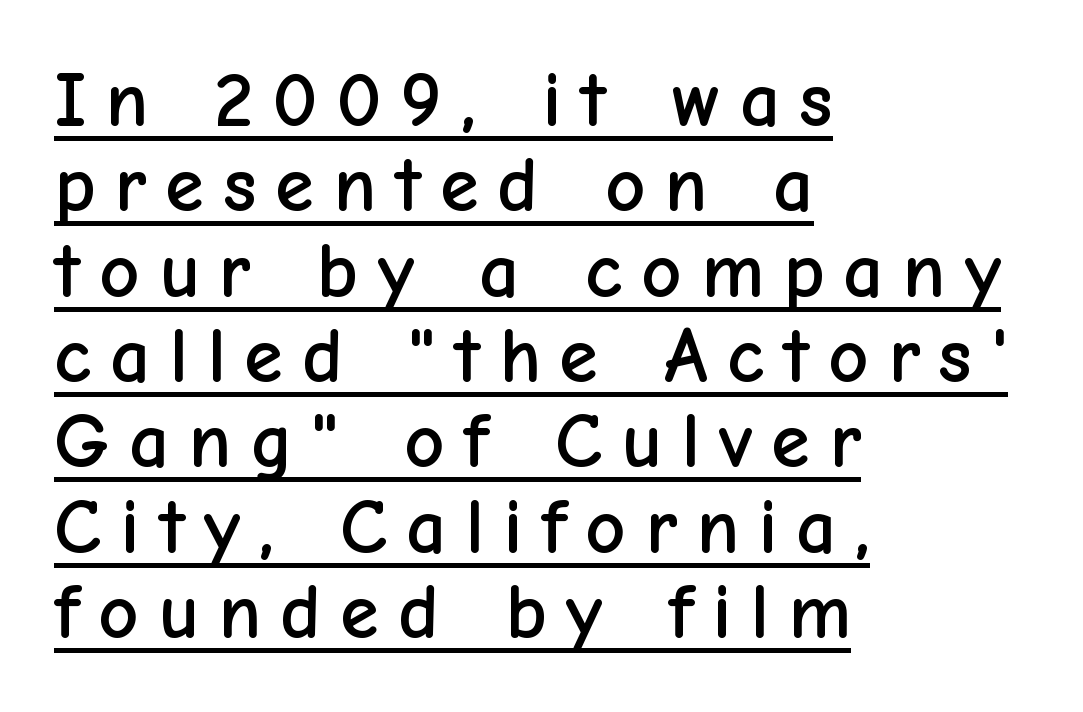
Decoration check: the copy is underlined. Is the block centered? No — it sits flush against the left margin. Each word looks stretched out because of the extra space between its letters. Examine the stroke ends and you'll find no serifs.
